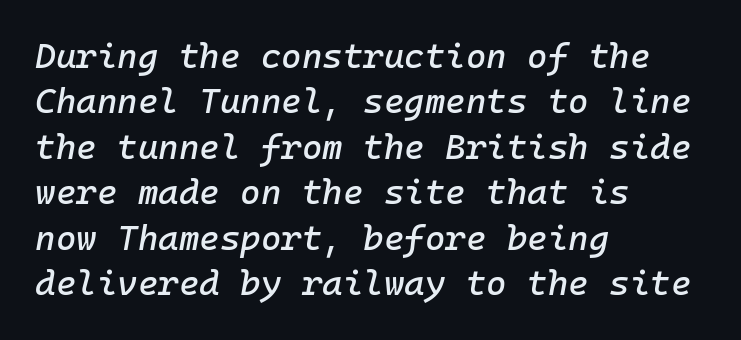
Q: Is the text italic (slanted)? A: Yes, it leans right by about 10 degrees.
Q: Is the text underlined? A: No.
Q: How is the paragraph aligned? A: Left-aligned.
Q: Is the spacing between letters normal or unusually wide? A: Normal.
Q: Is the spacing between lines tight, normal or loose? A: Normal.
Q: Width (condensed, normal, or wide)? A: Normal.
Q: Stroke contrast? A: Low.
Q: x-height? A: Medium.
Q: Monospaced? A: Yes.
